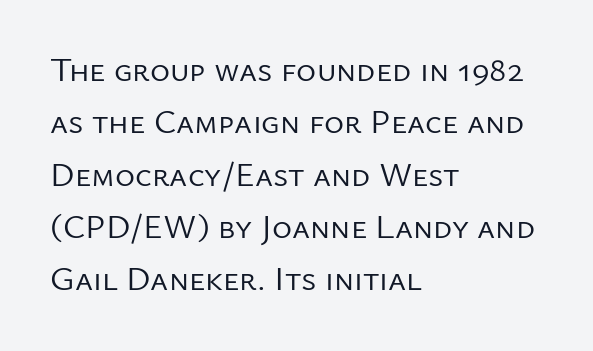
Q: Is the text bold? A: No.
Q: Is the text italic (slanted)? A: No, it is upright.
Q: Is the typeface a serif or a sans-serif typeface? A: Sans-serif.
Q: Is the text underlined? A: No.
Q: How is the paragraph aligned? A: Left-aligned.
Q: Is the spacing between letters normal or unusually wide? A: Normal.
Q: Is the spacing between lines tight, normal or loose? A: Normal.
Q: Width (condensed, normal, or wide)? A: Normal.
Q: Stroke contrast? A: Low.
Q: x-height? A: Medium.
Q: Monospaced? A: No.
